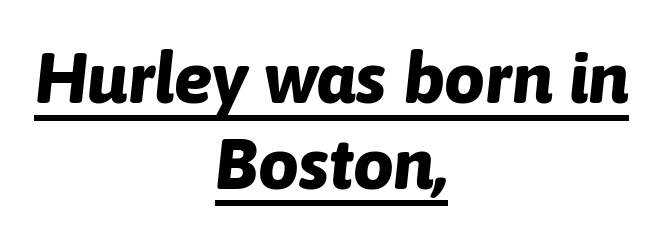
The image shows 72 px bold type, italic (leaning right); set centered, line spacing 1.19x, normal letter spacing, underlined; low stroke contrast and a medium x-height.
